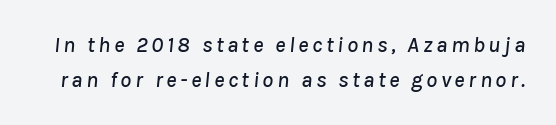
{"italic": "yes", "lean": "right", "slant_degrees": 8, "underline": "no", "line_spacing": "normal", "line_spacing_ratio": 1.6, "glyph_px": 22}
